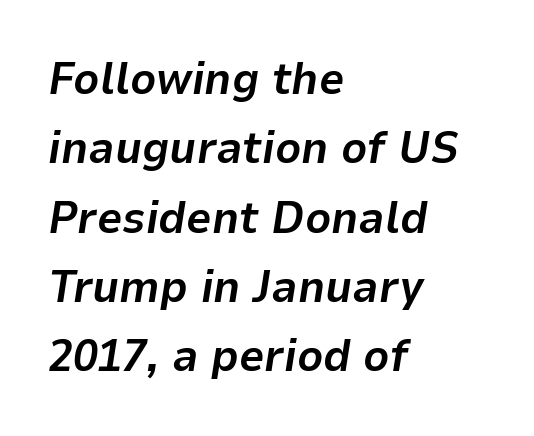
Q: Is the text bold? A: Yes.
Q: Is the text italic (slanted)? A: Yes, it leans right by about 9 degrees.
Q: Is the text underlined? A: No.
Q: How is the paragraph aligned? A: Left-aligned.
Q: Is the spacing between letters normal or unusually wide? A: Normal.
Q: Is the spacing between lines tight, normal or loose? A: Normal.
Q: Width (condensed, normal, or wide)? A: Normal.
Q: Stroke contrast? A: Low.
Q: x-height? A: Medium.
Q: Monospaced? A: No.
